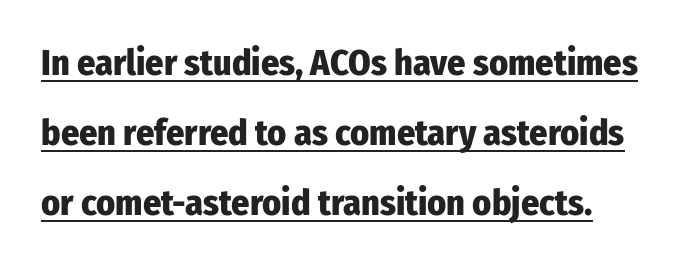
Q: Is the text bold? A: Yes.
Q: Is the text italic (slanted)? A: No, it is upright.
Q: Is the typeface a serif or a sans-serif typeface? A: Sans-serif.
Q: Is the text underlined? A: Yes.
Q: Is the spacing between letters normal or unusually wide? A: Normal.
Q: Is the spacing between lines tight, normal or loose? A: Loose.
Q: Width (condensed, normal, or wide)? A: Condensed.
Q: Stroke contrast? A: Low.
Q: x-height? A: Medium.
Q: Monospaced? A: No.
